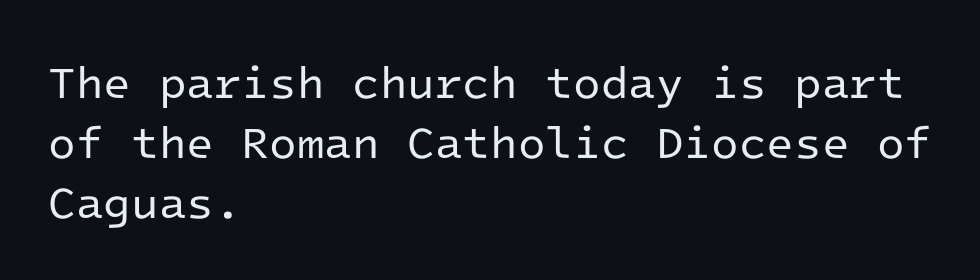
The foot of each line stays bare and open. The lines are quadded left. The designer left line spacing at the default. Unlike italic type, these characters show no tilt at all. Stems here are at most as thick as an everyday book face. Letterform terminals end flat and unadorned throughout the passage.
